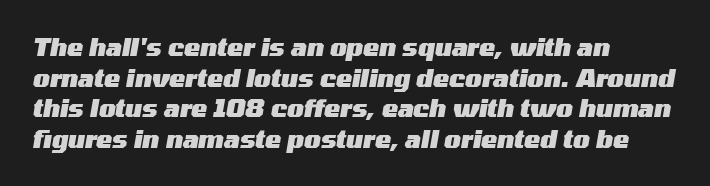
{"italic": "yes", "lean": "right", "slant_degrees": 10, "bold": "yes", "underline": "no", "align": "left", "line_spacing": "normal", "line_spacing_ratio": 1.28, "letter_spacing": "normal", "letter_spacing_em": 0.0, "glyph_px": 24}
